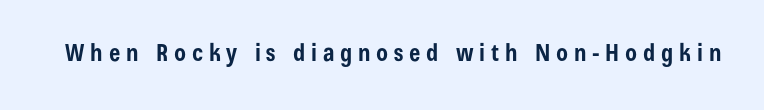
{"italic": "no", "bold": "yes", "underline": "no", "letter_spacing": "wide", "letter_spacing_em": 0.24, "glyph_px": 24}
